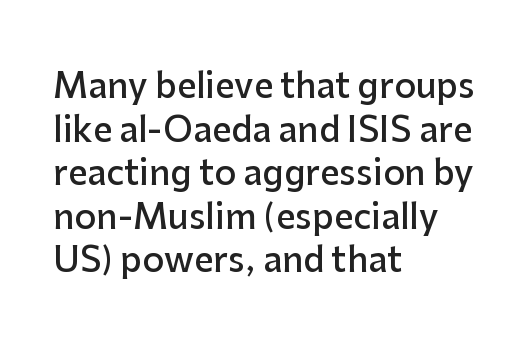
The image shows 34 px semibold sans-serif type, upright; set left-aligned, normal line spacing (1.28x), normal letter spacing, not underlined; low stroke contrast and a medium x-height.
